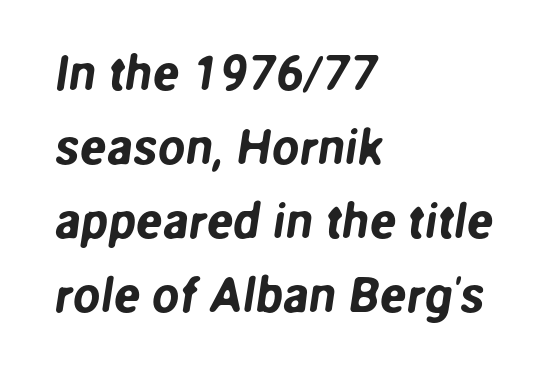
Is this a fixed-width face? No — the glyphs have proportional, varying widths. Underlining? Definitely not there. In CSS terms this would be text-align: left. Vertical spacing — default. The tracking reads as untouched default to a designer's eye.
